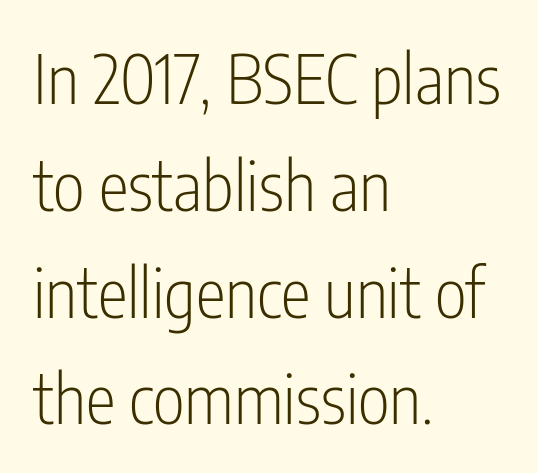
The image shows 68 px light, condensed sans-serif type, upright; set left-aligned, normal line spacing (1.57x), normal letter spacing, not underlined; low stroke contrast and a medium x-height.
